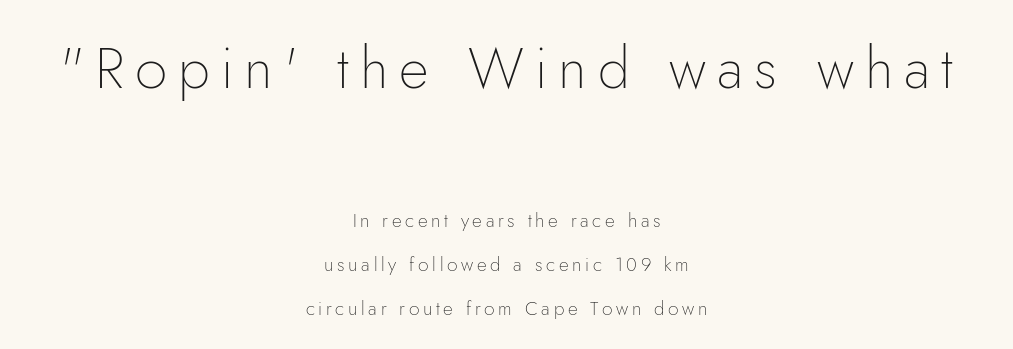
The image shows 58 px thin sans-serif type, upright; set centered, loose line spacing (2.32x), not underlined; the first (top) block is 3.05x larger; low stroke contrast and a small x-height.
